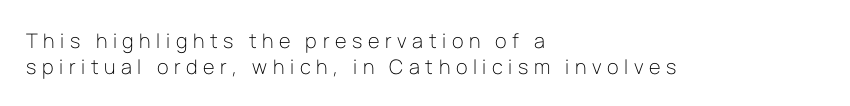
Q: Is the text bold? A: No.
Q: Is the text italic (slanted)? A: No, it is upright.
Q: Is the text underlined? A: No.
Q: How is the paragraph aligned? A: Left-aligned.
Q: Is the spacing between letters normal or unusually wide? A: Unusually wide.
Q: Is the spacing between lines tight, normal or loose? A: Normal.
